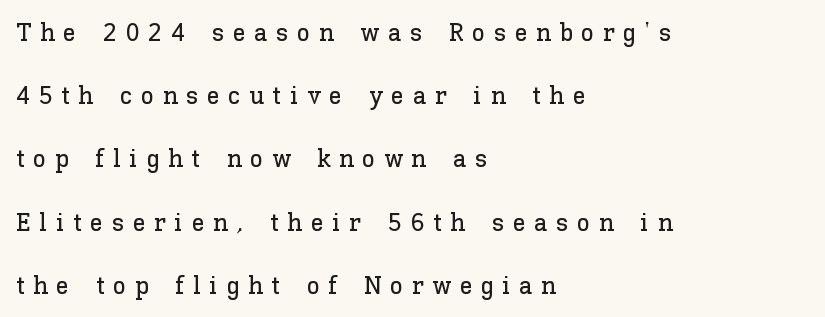
Beneath every word, the page is bare. Vertical strokes here are truly vertical. The leading is generous, giving the passage an open texture. If you drew a ruler down the left edge, every line would touch it. Caption: expanded tracking, letters set apart.
